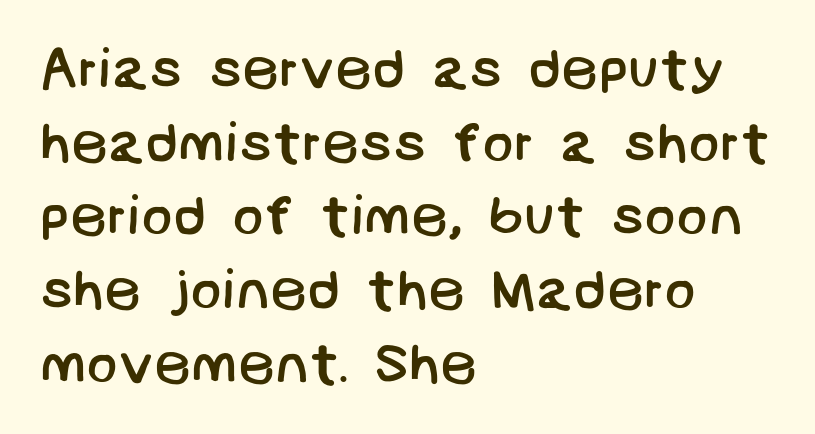
Q: Is the text bold? A: No.
Q: Is the typeface a serif or a sans-serif typeface? A: Sans-serif.
Q: Is the text underlined? A: No.
Q: How is the paragraph aligned? A: Left-aligned.
Q: Is the spacing between letters normal or unusually wide? A: Normal.
Q: Is the spacing between lines tight, normal or loose? A: Normal.
Q: Width (condensed, normal, or wide)? A: Normal.
Q: Stroke contrast? A: Low.
Q: x-height? A: Large.
